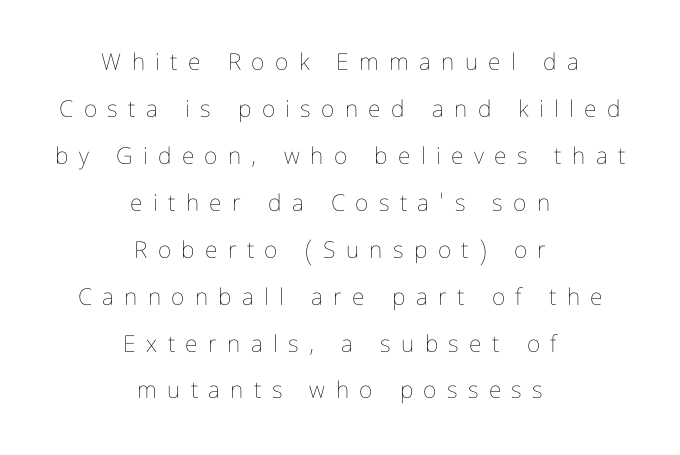
Q: Is the text bold? A: No.
Q: Is the text italic (slanted)? A: No, it is upright.
Q: Is the text underlined? A: No.
Q: How is the paragraph aligned? A: Centered.
Q: Is the spacing between letters normal or unusually wide? A: Unusually wide.
Q: Is the spacing between lines tight, normal or loose? A: Loose.
